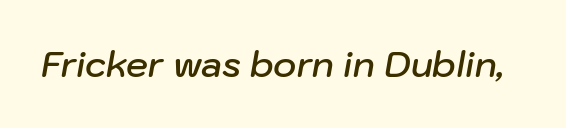
Q: Is the text bold? A: Semi-bold.
Q: Is the text italic (slanted)? A: Yes, it leans right by about 10 degrees.
Q: Is the text underlined? A: No.
Q: Is the spacing between letters normal or unusually wide? A: Normal.
Q: Width (condensed, normal, or wide)? A: Normal.
Q: Stroke contrast? A: Low.
Q: x-height? A: Medium.
Q: Monospaced? A: No.
